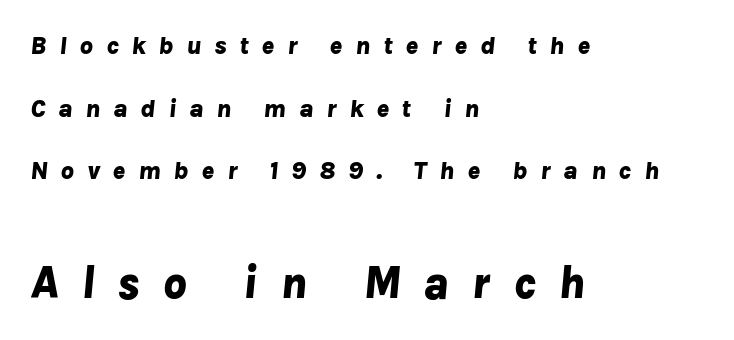
Is the type bold? Yes — the strokes are clearly thick and heavy. The leading is generous, giving the passage an open texture. Do the characters align in a grid? No, the font is proportional. The lines in this sample share a left origin and differ only in where they stop. The letters are spread apart with noticeably loose tracking. The gap between lines stays unmarked.
